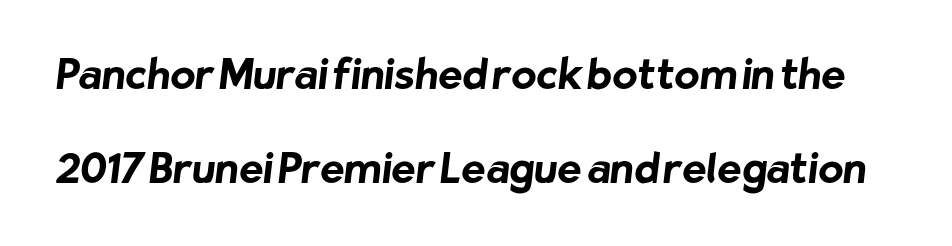
The image shows 41 px bold sans-serif type; set loose line spacing (2.29x), normal letter spacing, not underlined; low stroke contrast and a medium x-height.
